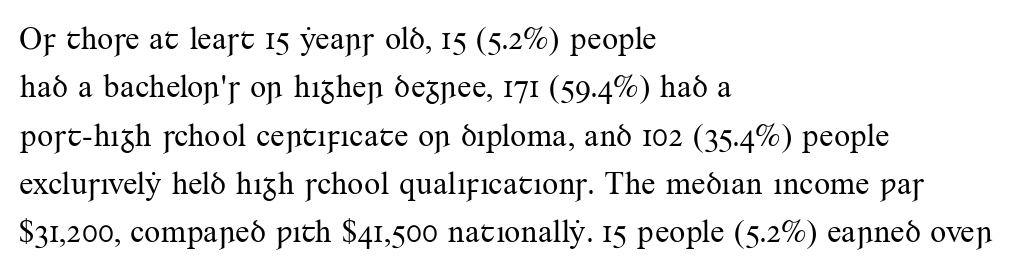
{"serif": "yes", "italic": "no", "bold": "no", "weight": "regular", "width": "normal", "stroke_contrast": "medium", "x_height": "small", "monospaced": "no", "underline": "no", "align": "left", "line_spacing": "normal", "line_spacing_ratio": 1.51, "letter_spacing": "normal", "letter_spacing_em": 0.0, "glyph_px": 32}
